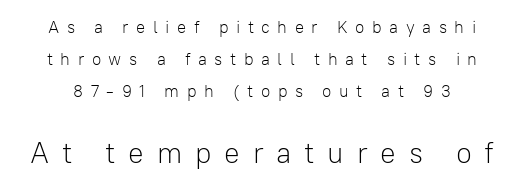
Q: Is the text bold? A: No.
Q: Is the text italic (slanted)? A: No, it is upright.
Q: Is the typeface a serif or a sans-serif typeface? A: Sans-serif.
Q: Is the text underlined? A: No.
Q: Is the spacing between letters normal or unusually wide? A: Unusually wide.
Q: Which block of text is set in a larger size, the first (top) or the second (bottom)? A: The second (bottom) one.
Q: Width (condensed, normal, or wide)? A: Normal.
Q: Stroke contrast? A: Low.
Q: x-height? A: Medium.
Q: Monospaced? A: No.
